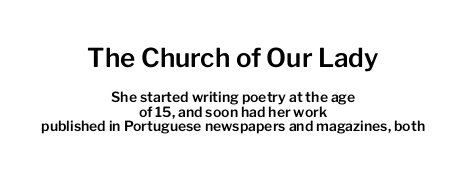
{"italic": "no", "underline": "no", "align": "center", "line_spacing": "tight", "line_spacing_ratio": 1.02, "letter_spacing": "normal", "letter_spacing_em": 0.0, "larger_block": "first", "size_ratio": 1.86, "glyph_px": 26}
